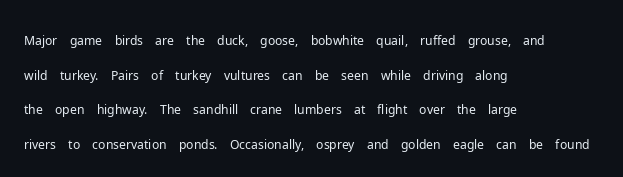
{"italic": "no", "bold": "no", "underline": "no", "align": "left", "line_spacing": "normal", "line_spacing_ratio": 1.39, "letter_spacing": "normal", "letter_spacing_em": 0.0, "glyph_px": 25}
